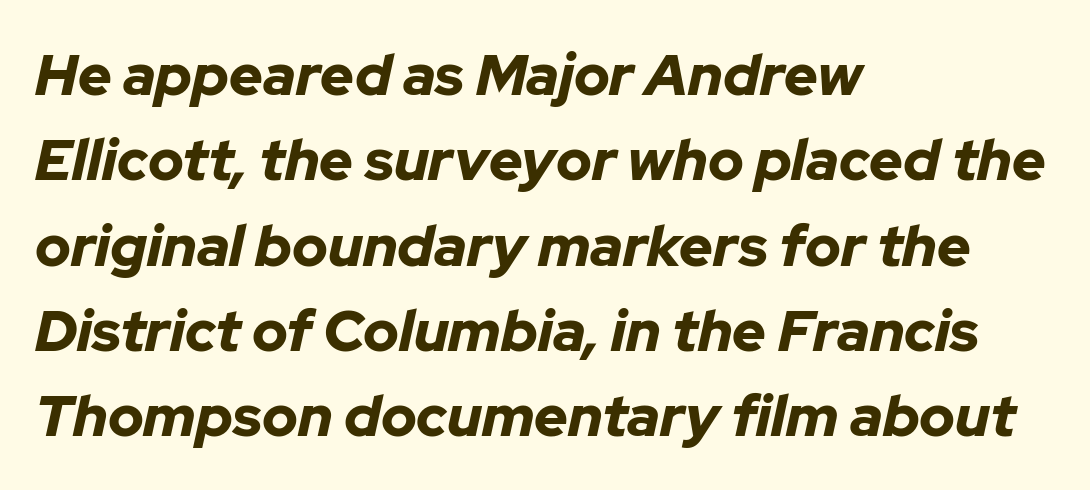
Q: Is the text bold? A: Yes.
Q: Is the text italic (slanted)? A: Yes, it leans right by about 12 degrees.
Q: Is the text underlined? A: No.
Q: How is the paragraph aligned? A: Left-aligned.
Q: Is the spacing between letters normal or unusually wide? A: Normal.
Q: Is the spacing between lines tight, normal or loose? A: Normal.
Q: Width (condensed, normal, or wide)? A: Normal.
Q: Stroke contrast? A: Low.
Q: x-height? A: Medium.
Q: Monospaced? A: No.
